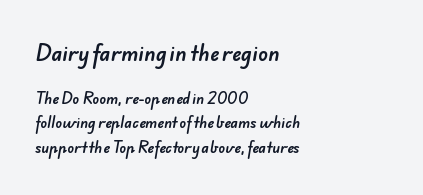
{"underline": "no", "align": "left", "line_spacing_ratio": 1.72, "letter_spacing": "normal", "letter_spacing_em": 0.0, "larger_block": "first", "size_ratio": 1.43, "glyph_px": 20}
